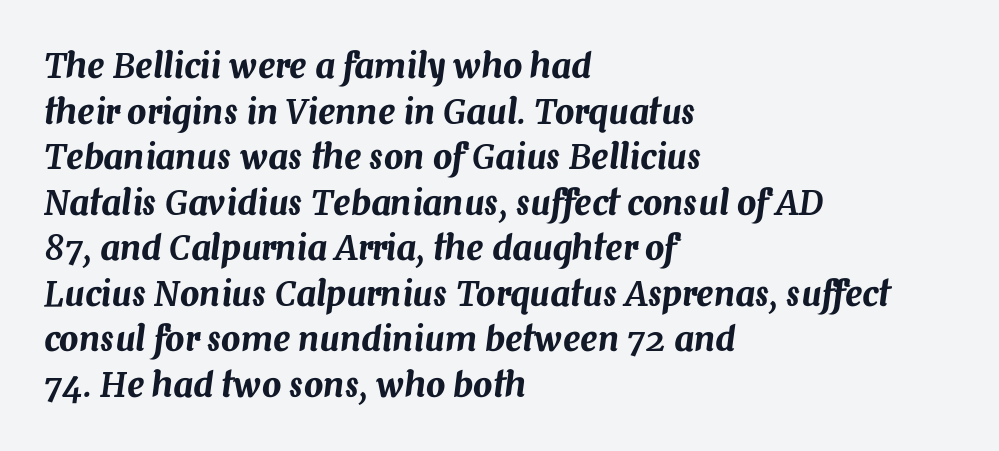
The image shows 34 px text type, italic (leaning right); set left-aligned, normal line spacing (1.34x), normal letter spacing, not underlined; medium stroke contrast and a medium x-height.
